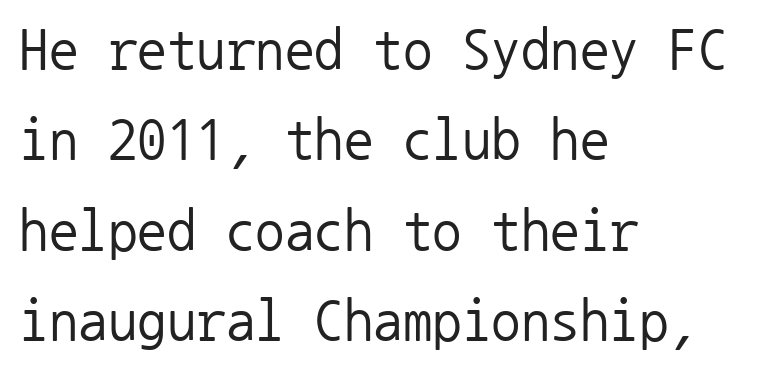
The image shows 59 px regular-weight sans-serif type, upright, monospaced; set left-aligned, normal line spacing (1.53x), normal letter spacing, not underlined; low stroke contrast and a medium x-height.
